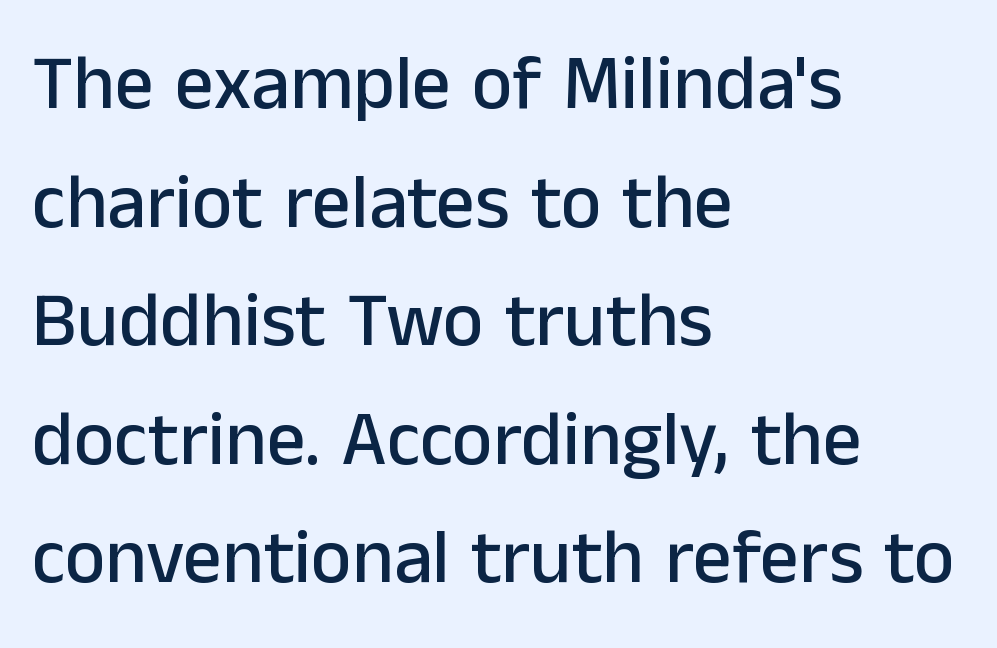
The image shows 77 px sans-serif type, upright; set left-aligned, normal line spacing (1.54x), normal letter spacing, not underlined; low stroke contrast and a medium x-height.
